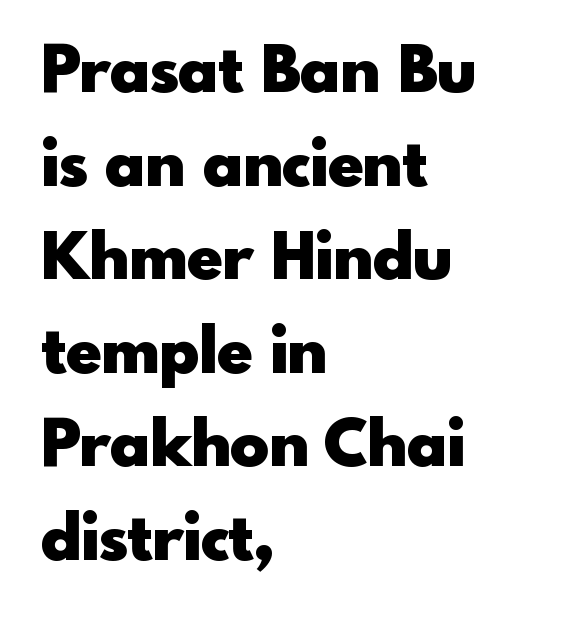
The image shows 65 px heavy sans-serif type, upright; set left-aligned, normal line spacing (1.44x), normal letter spacing, not underlined; a small x-height.
